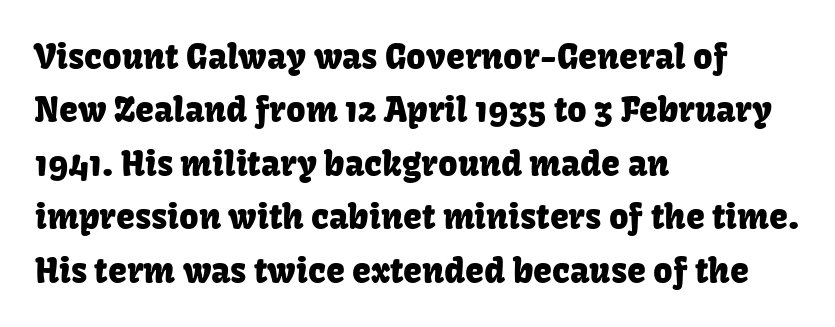
{"serif": "no", "italic": "no", "width": "normal", "stroke_contrast": "low", "x_height": "medium", "monospaced": "no", "underline": "no", "align": "left", "line_spacing": "normal", "line_spacing_ratio": 1.57, "letter_spacing": "normal", "letter_spacing_em": 0.0, "glyph_px": 34}
